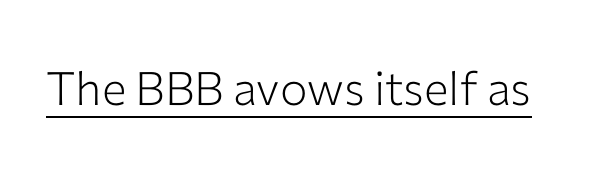
Q: Is the text bold? A: No.
Q: Is the text italic (slanted)? A: No, it is upright.
Q: Is the typeface a serif or a sans-serif typeface? A: Sans-serif.
Q: Is the text underlined? A: Yes.
Q: Is the spacing between letters normal or unusually wide? A: Normal.
Q: Width (condensed, normal, or wide)? A: Normal.
Q: Stroke contrast? A: Low.
Q: x-height? A: Medium.
Q: Monospaced? A: No.
